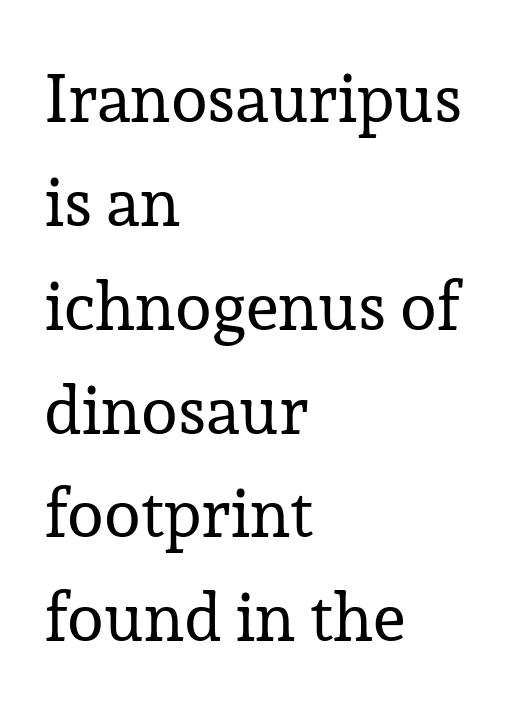
The image shows 67 px regular-weight serif type, upright; set left-aligned, normal line spacing (1.55x), normal letter spacing, not underlined; low stroke contrast and a medium x-height.
